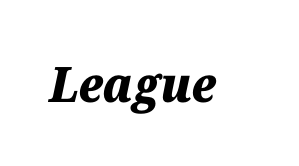
{"italic": "yes", "lean": "right", "slant_degrees": 12, "bold": "yes", "weight": "heavy", "width": "normal", "stroke_contrast": "medium", "x_height": "medium", "monospaced": "no", "underline": "no", "letter_spacing": "normal", "letter_spacing_em": 0.0, "glyph_px": 49}
